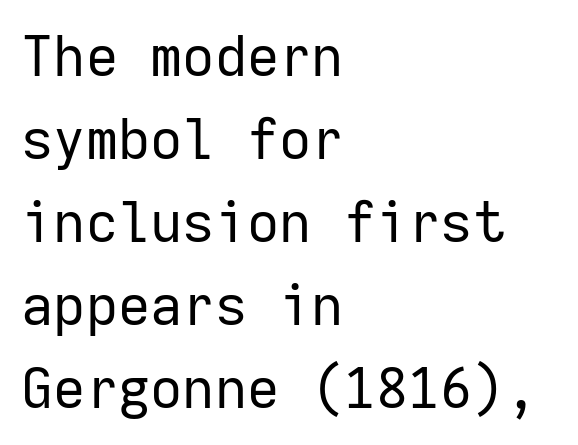
{"serif": "no", "italic": "no", "bold": "no", "weight": "regular", "width": "normal", "stroke_contrast": "low", "x_height": "medium", "monospaced": "yes", "underline": "no", "align": "left", "line_spacing": "normal", "line_spacing_ratio": 1.48, "letter_spacing": "normal", "letter_spacing_em": 0.0, "glyph_px": 56}
